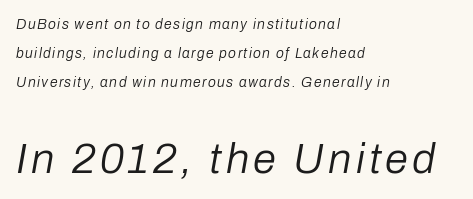
Q: Is the text bold? A: No.
Q: Is the text italic (slanted)? A: Yes, it leans right by about 10 degrees.
Q: Is the text underlined? A: No.
Q: How is the paragraph aligned? A: Left-aligned.
Q: Is the spacing between lines tight, normal or loose? A: Loose.
Q: Which block of text is set in a larger size, the first (top) or the second (bottom)? A: The second (bottom) one.
Q: Width (condensed, normal, or wide)? A: Normal.
Q: Stroke contrast? A: Low.
Q: x-height? A: Medium.
Q: Monospaced? A: No.
